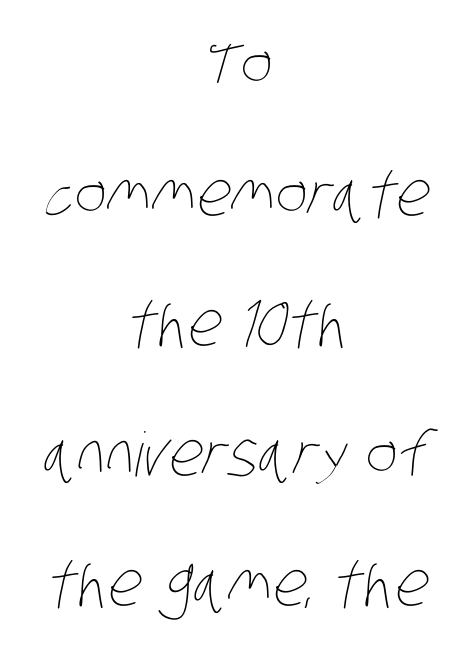
{"bold": "no", "weight": "thin", "width": "condensed", "stroke_contrast": "low", "x_height": "large", "monospaced": "no", "underline": "no", "align": "center", "line_spacing": "loose", "line_spacing_ratio": 2.13, "letter_spacing": "normal", "letter_spacing_em": 0.0, "glyph_px": 61}
